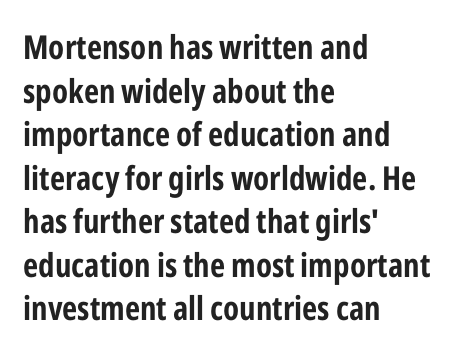
I'd call this a sans setting — the letters go barefoot. You could not count columns in this text — the font is proportionally spaced. The zone under the glyphs is completely vacant. Emphasis by weight is at full strength: bold. Tracking here is standard; glyphs follow each other at the usual distance. Regarding leading, the lines here are spaced in the standard way.
